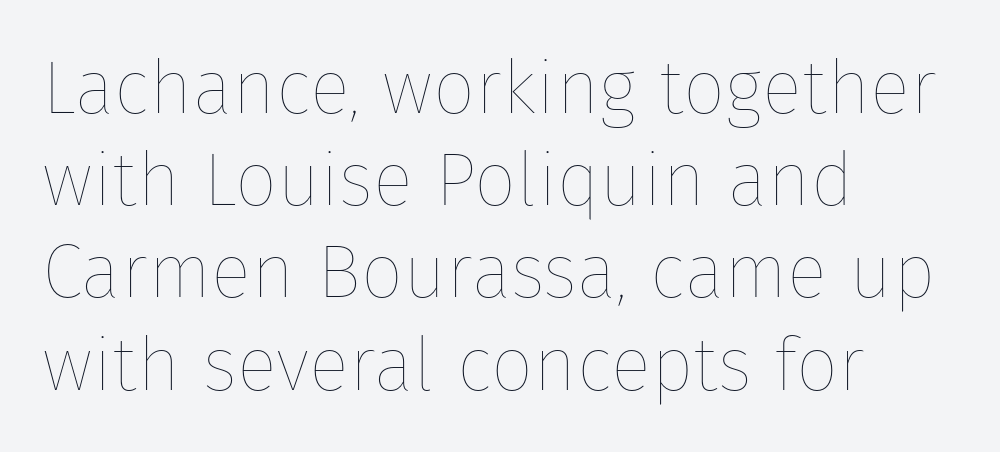
{"italic": "no", "bold": "no", "weight": "thin", "width": "normal", "stroke_contrast": "low", "x_height": "medium", "monospaced": "no", "underline": "no", "align": "left", "line_spacing_ratio": 1.23, "letter_spacing": "normal", "letter_spacing_em": 0.0, "glyph_px": 75}
